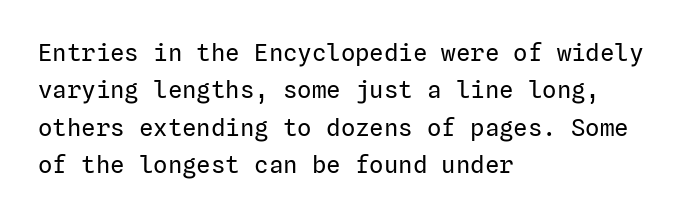
The image shows 24 px text type, upright; set left-aligned, normal line spacing (1.56x), normal letter spacing, not underlined.
